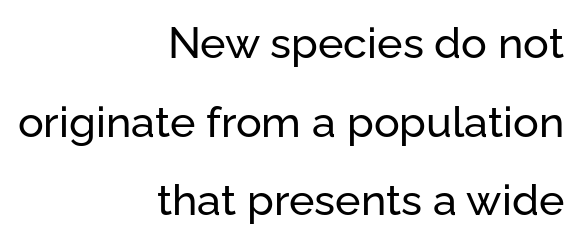
{"serif": "no", "italic": "no", "width": "normal", "stroke_contrast": "low", "x_height": "medium", "monospaced": "no", "underline": "no", "align": "right", "line_spacing_ratio": 1.83, "letter_spacing": "normal", "letter_spacing_em": 0.0, "glyph_px": 43}
